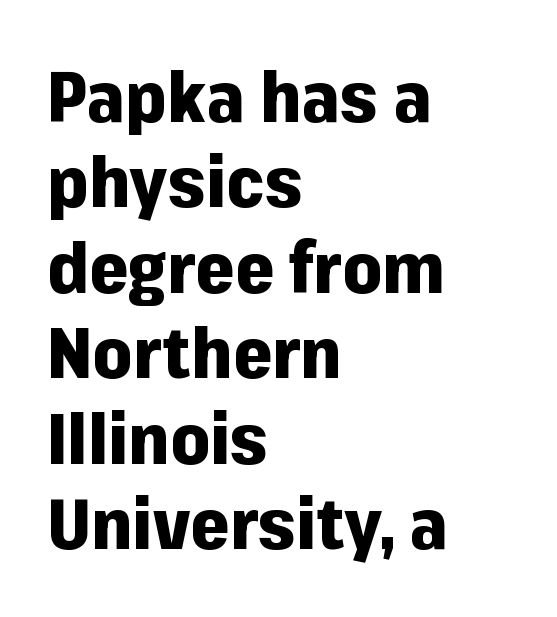
Heavy-handed strokes throughout: this text is bold. This is sans-serif lettering, the kind often seen on screens and signage. This rendering uses left alignment, leaving the right contour irregular. Ordinary non-slanted type is in use. Anything drawn beneath the words? Only blank space.
